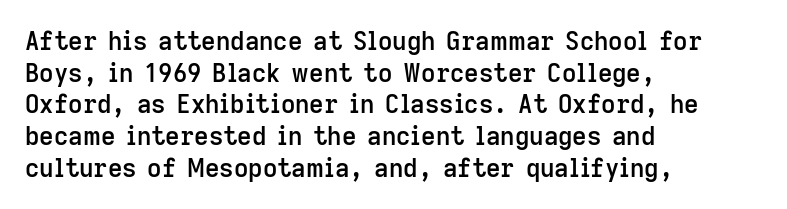
The image shows 25 px text type, upright; set left-aligned, normal line spacing (1.27x), normal letter spacing, not underlined.
